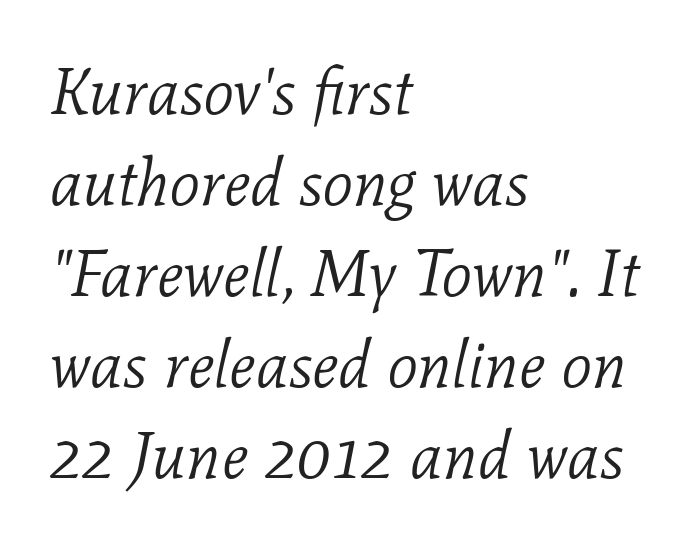
Serifs: yes, visible at the terminals of the letterforms. Check under the words: just untouched page. Line spacing here is normal. There is no visible air inserted between adjacent glyphs. A classic flush-left, rag-right setting is used for this passage.
